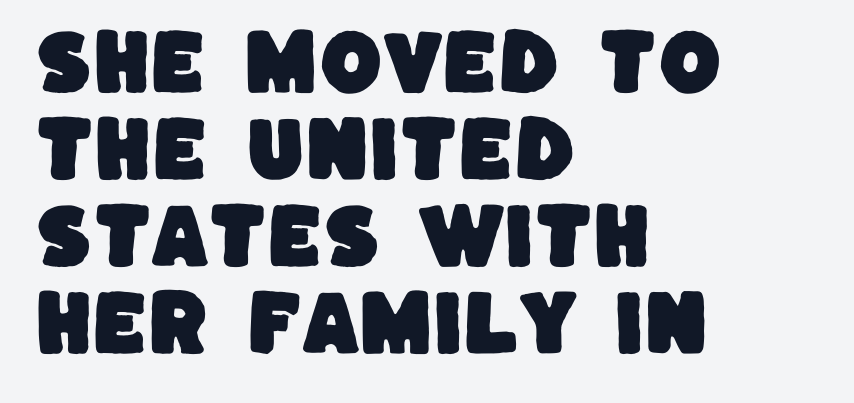
The image shows 72 px sans-serif type; set left-aligned, line spacing 1.21x, normal letter spacing, not underlined; low stroke contrast and a large x-height.
